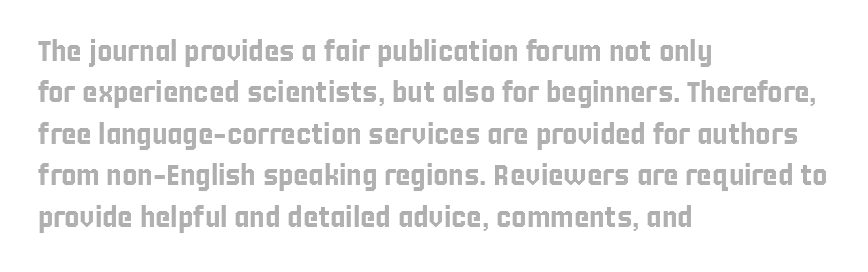
Q: Is the text italic (slanted)? A: No, it is upright.
Q: Is the text underlined? A: No.
Q: How is the paragraph aligned? A: Left-aligned.
Q: Is the spacing between letters normal or unusually wide? A: Normal.
Q: Is the spacing between lines tight, normal or loose? A: Normal.
Q: Width (condensed, normal, or wide)? A: Condensed.
Q: x-height? A: Large.
Q: Monospaced? A: No.
